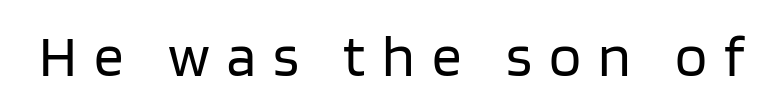
Q: Is the text bold? A: No.
Q: Is the text italic (slanted)? A: No, it is upright.
Q: Is the typeface a serif or a sans-serif typeface? A: Sans-serif.
Q: Is the text underlined? A: No.
Q: Is the spacing between letters normal or unusually wide? A: Unusually wide.
Q: Width (condensed, normal, or wide)? A: Normal.
Q: Stroke contrast? A: Low.
Q: x-height? A: Large.
Q: Monospaced? A: No.
